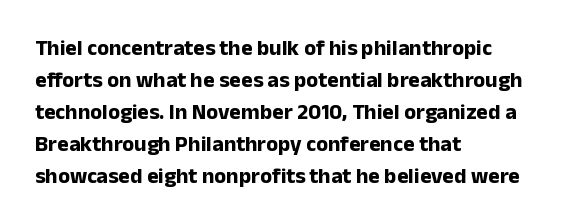
These lines were composed using upright roman letters. Bare-footed words on every line. The vertical gap from one line to the next is medium. Leftover space on each line is placed entirely after the last word. The line texture is even and compact thanks to regular tracking.
